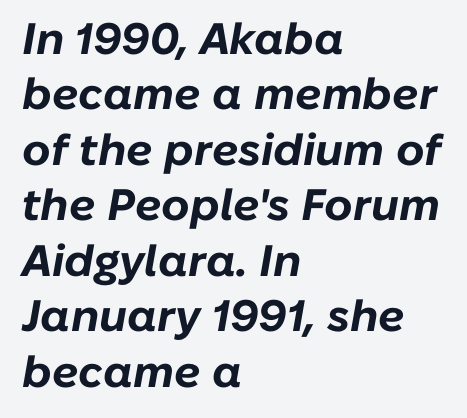
The image shows 44 px bold type, italic (leaning right); set left-aligned, normal line spacing (1.26x), normal letter spacing, not underlined; low stroke contrast and a medium x-height.
